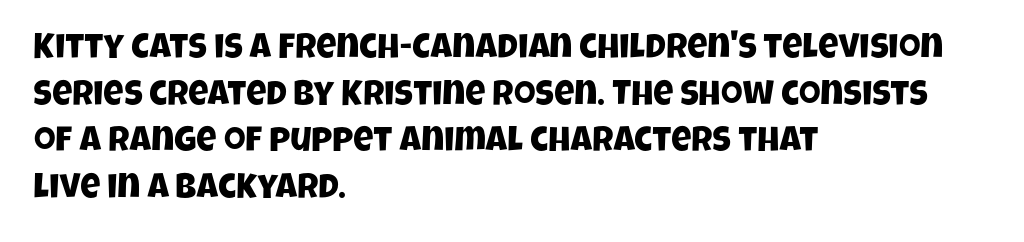
The image shows 35 px condensed sans-serif type; set left-aligned, normal line spacing (1.33x), normal letter spacing, not underlined; low stroke contrast and a large x-height.
